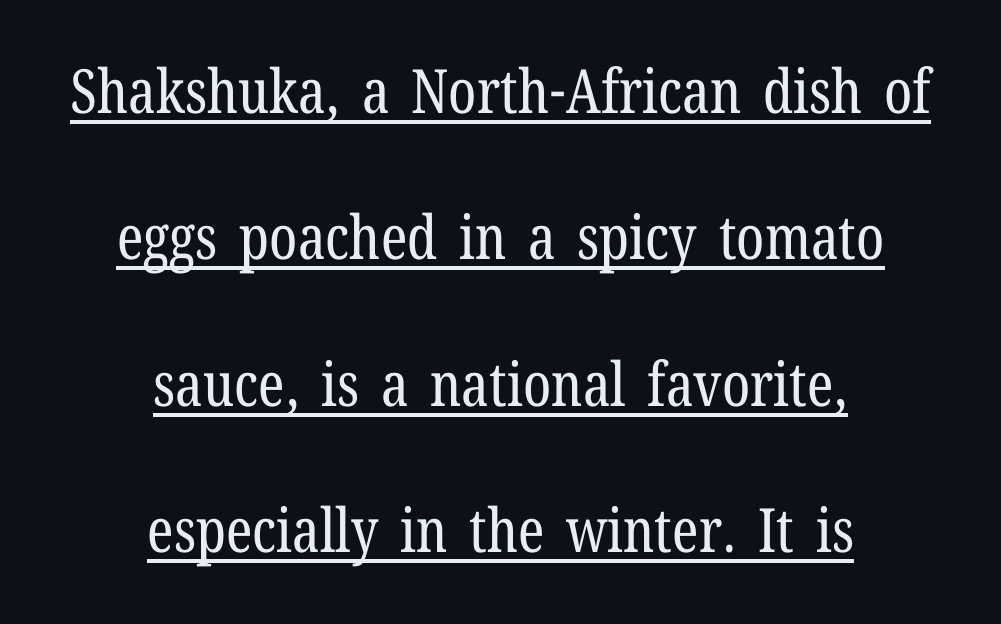
The image shows 61 px regular-weight, condensed serif type, upright; set centered, loose line spacing (2.4x), normal letter spacing, underlined; low stroke contrast and a medium x-height.
